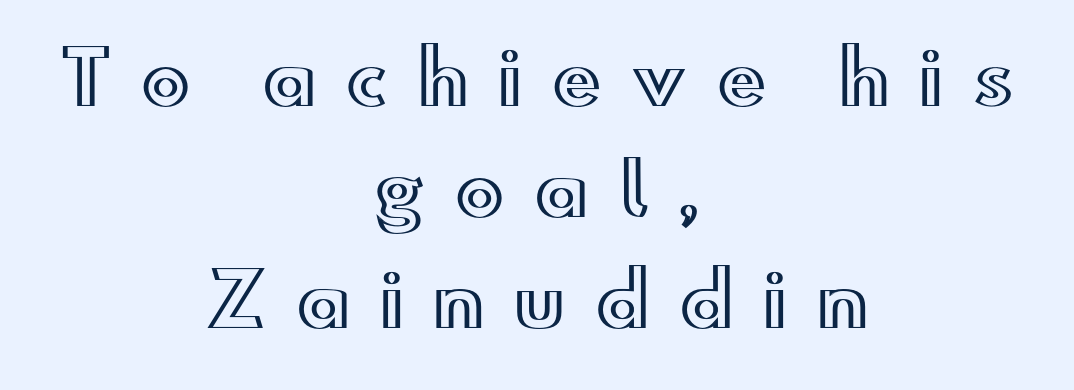
The image shows 73 px wide type, upright; set centered, normal line spacing (1.52x), unusually wide letter spacing (+0.41 em), not underlined; a small x-height.
